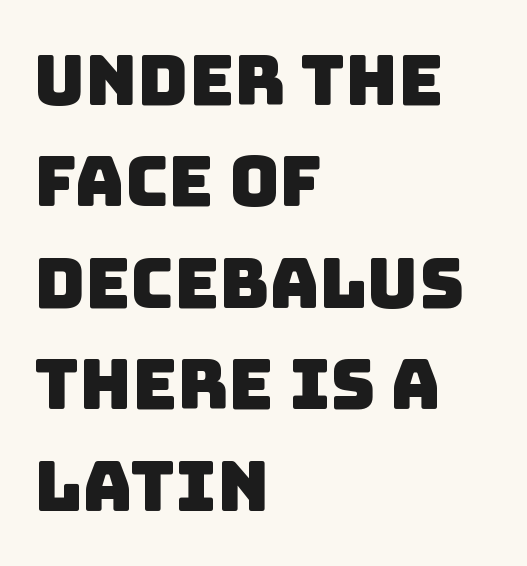
Notice how descenders clear the ascenders below comfortably — that's standard leading. Short note: letters normally spaced. The face used here is proportionally spaced, like ordinary book or web type. The string is rendered with underlining switched off. The paragraph shown leans on its left margin. The type family on display is of the sans-serif kind.
